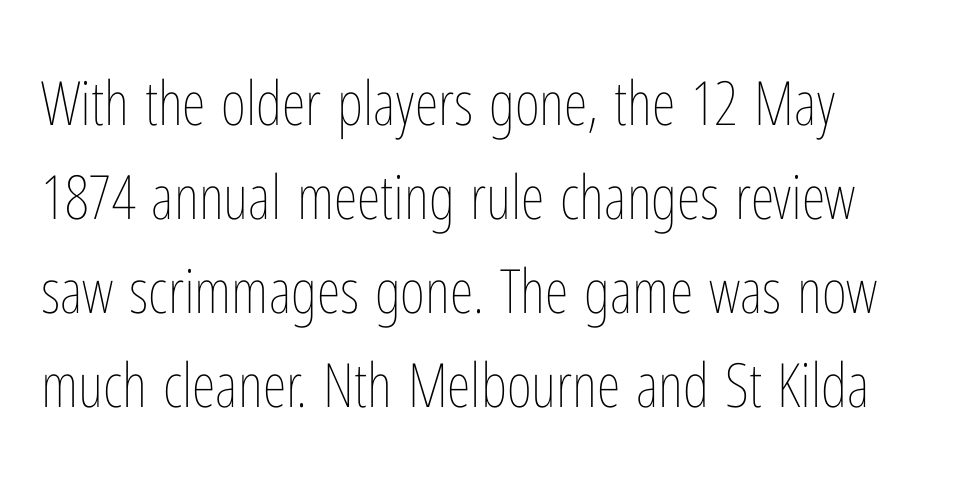
The image shows 61 px thin, condensed type, upright; set left-aligned, normal line spacing (1.54x), normal letter spacing, not underlined; low stroke contrast and a medium x-height.
